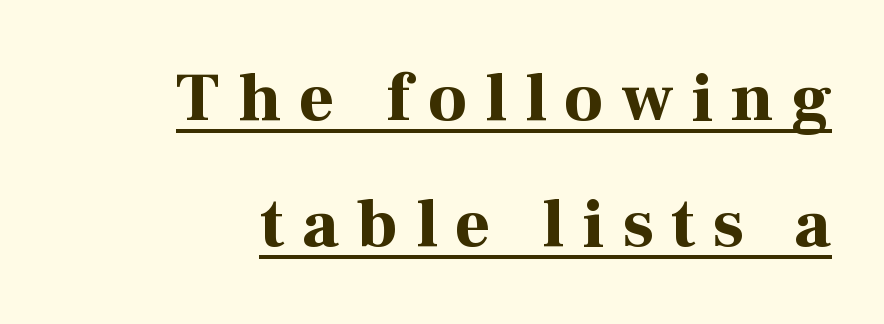
{"serif": "yes", "italic": "no", "bold": "yes", "weight": "bold", "width": "normal", "stroke_contrast": "high", "x_height": "medium", "monospaced": "no", "underline": "yes", "align": "right", "line_spacing_ratio": 1.83, "letter_spacing": "wide", "letter_spacing_em": 0.26, "glyph_px": 69}
